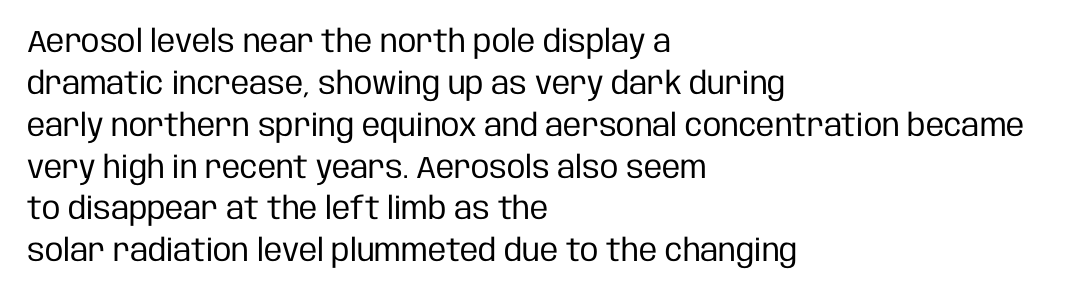
Q: Is the text bold? A: No.
Q: Is the text italic (slanted)? A: No, it is upright.
Q: Is the typeface a serif or a sans-serif typeface? A: Sans-serif.
Q: Is the text underlined? A: No.
Q: How is the paragraph aligned? A: Left-aligned.
Q: Is the spacing between letters normal or unusually wide? A: Normal.
Q: Is the spacing between lines tight, normal or loose? A: Normal.
Q: Width (condensed, normal, or wide)? A: Condensed.
Q: Stroke contrast? A: Low.
Q: x-height? A: Large.
Q: Monospaced? A: No.
